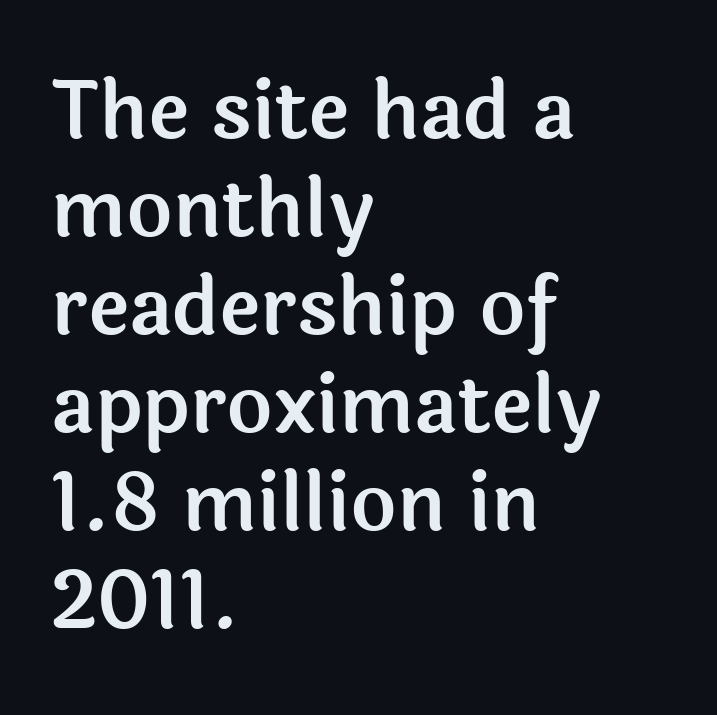
Q: Is the text italic (slanted)? A: No, it is upright.
Q: Is the typeface a serif or a sans-serif typeface? A: Sans-serif.
Q: Is the text underlined? A: No.
Q: How is the paragraph aligned? A: Left-aligned.
Q: Is the spacing between letters normal or unusually wide? A: Normal.
Q: Width (condensed, normal, or wide)? A: Normal.
Q: x-height? A: Medium.
Q: Monospaced? A: No.
